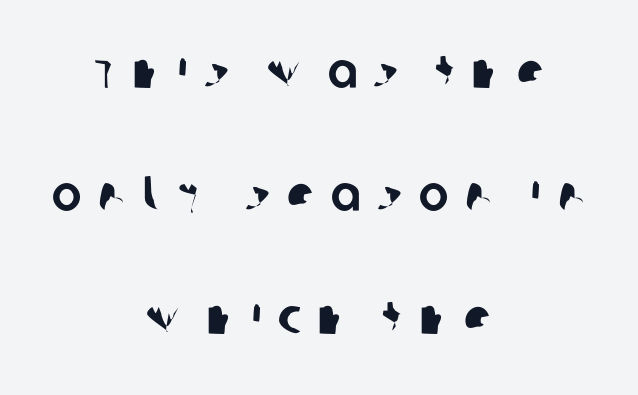
{"serif": "no", "width": "normal", "stroke_contrast": "low", "x_height": "large", "monospaced": "no", "underline": "no", "align": "center", "line_spacing": "loose", "line_spacing_ratio": 2.46, "letter_spacing": "wide", "letter_spacing_em": 0.33, "glyph_px": 50}
